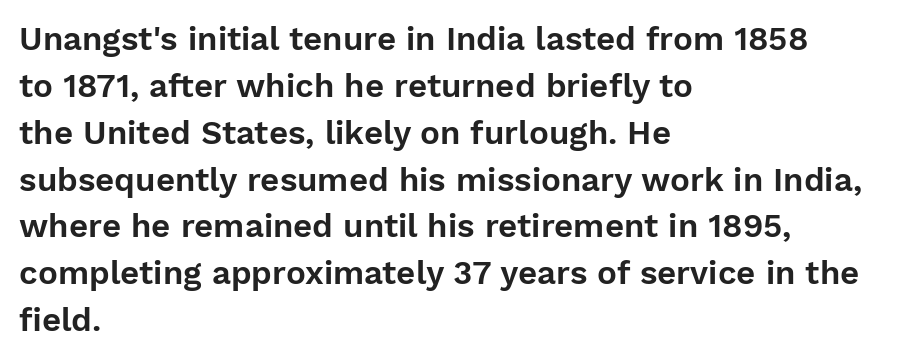
The image shows 33 px sans-serif type, upright; set left-aligned, normal line spacing (1.42x), normal letter spacing, not underlined; low stroke contrast and a medium x-height.
